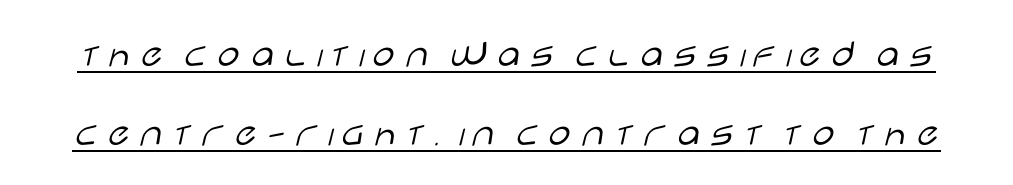
Stroke thickness stays within the range of a standard reading face or lighter. These lines are composed in type without serifs. Rows of type keep a wide berth in the vertical direction. Think of a printed novel: that variable character pitch is what you see here.
